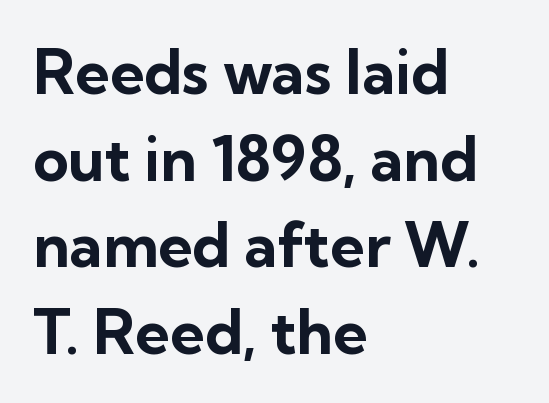
Q: Is the text bold? A: Yes.
Q: Is the text italic (slanted)? A: No, it is upright.
Q: Is the typeface a serif or a sans-serif typeface? A: Sans-serif.
Q: Is the text underlined? A: No.
Q: How is the paragraph aligned? A: Left-aligned.
Q: Is the spacing between letters normal or unusually wide? A: Normal.
Q: Is the spacing between lines tight, normal or loose? A: Normal.
Q: Width (condensed, normal, or wide)? A: Normal.
Q: Stroke contrast? A: Low.
Q: x-height? A: Medium.
Q: Monospaced? A: No.
